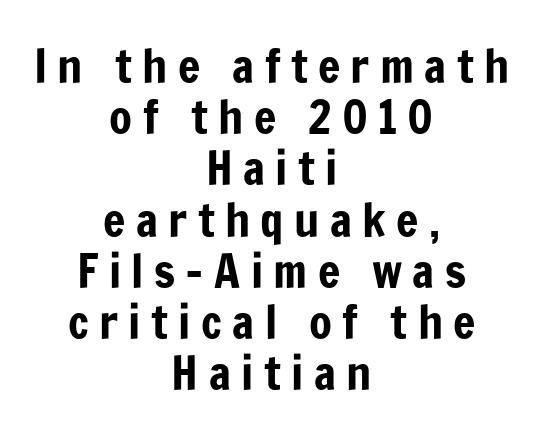
{"serif": "no", "italic": "no", "width": "condensed", "stroke_contrast": "low", "x_height": "medium", "monospaced": "no", "underline": "no", "align": "center", "line_spacing": "tight", "line_spacing_ratio": 1.09, "letter_spacing": "wide", "letter_spacing_em": 0.22, "glyph_px": 47}
